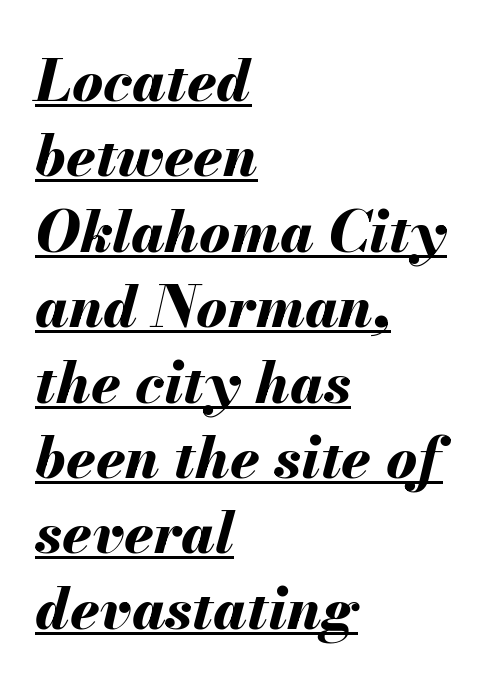
The image shows 58 px bold type, italic (leaning right); set left-aligned, normal line spacing (1.3x), normal letter spacing, underlined; medium stroke contrast and a small x-height.
